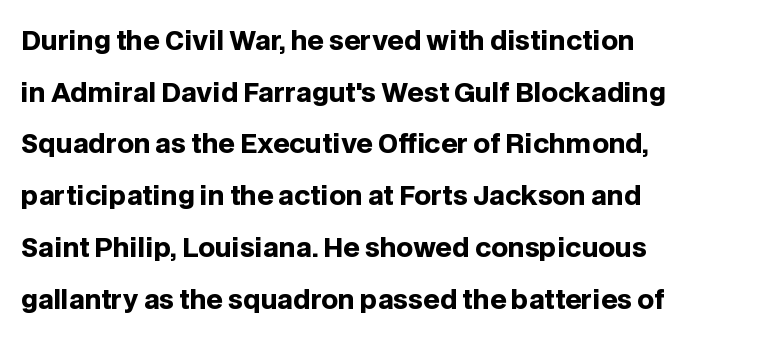
{"italic": "no", "bold": "yes", "underline": "no", "align": "left", "line_spacing": "loose", "line_spacing_ratio": 1.99, "letter_spacing": "normal", "letter_spacing_em": 0.0, "glyph_px": 26}
